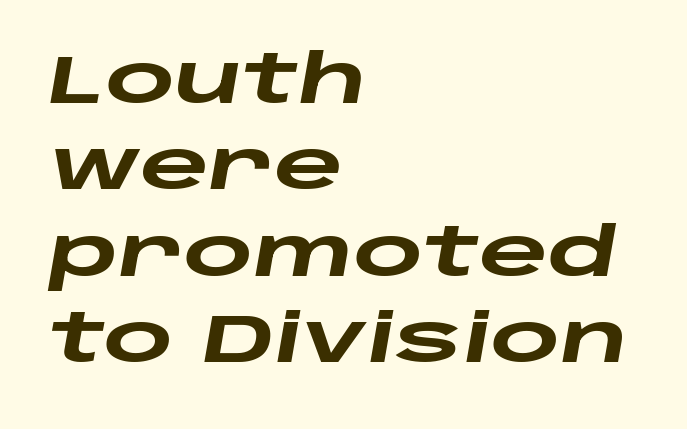
{"italic": "yes", "lean": "right", "slant_degrees": 10, "bold": "yes", "weight": "heavy", "width": "wide", "stroke_contrast": "low", "x_height": "large", "monospaced": "no", "underline": "no", "align": "left", "line_spacing": "normal", "line_spacing_ratio": 1.29, "letter_spacing": "normal", "letter_spacing_em": 0.0, "glyph_px": 67}
